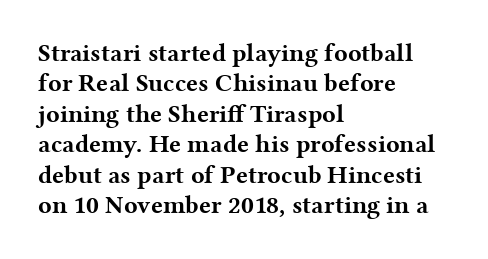
Each line starts at the same left margin while the right side varies. Words appear dense and cohesive because spacing is normal. What weight is shown? A full bold with thick strokes. Nope, not italic — everything's standing straight.
